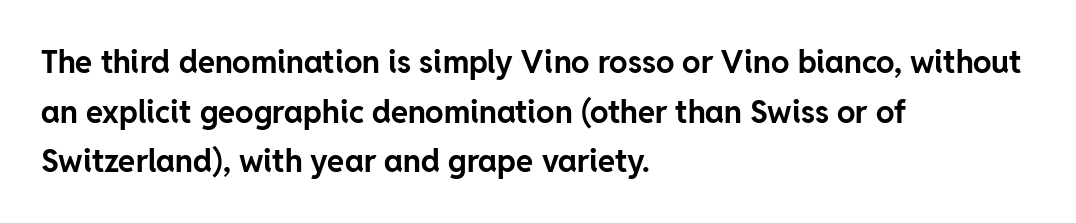
Q: Is the text bold? A: Yes.
Q: Is the text italic (slanted)? A: No, it is upright.
Q: Is the typeface a serif or a sans-serif typeface? A: Sans-serif.
Q: Is the text underlined? A: No.
Q: How is the paragraph aligned? A: Left-aligned.
Q: Is the spacing between letters normal or unusually wide? A: Normal.
Q: Is the spacing between lines tight, normal or loose? A: Normal.
Q: Width (condensed, normal, or wide)? A: Normal.
Q: Stroke contrast? A: Low.
Q: x-height? A: Medium.
Q: Monospaced? A: No.
